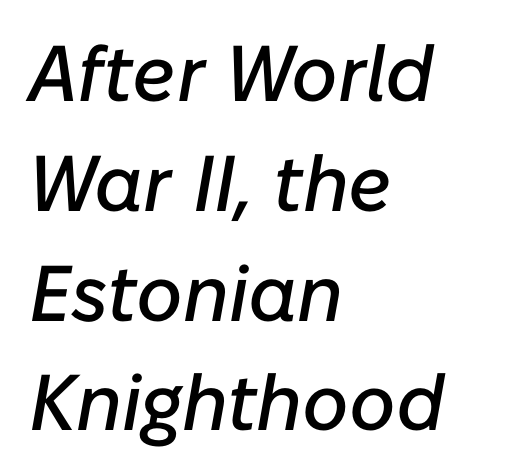
{"italic": "yes", "lean": "right", "slant_degrees": 10, "width": "normal", "stroke_contrast": "low", "x_height": "medium", "monospaced": "no", "underline": "no", "align": "left", "line_spacing": "normal", "line_spacing_ratio": 1.39, "letter_spacing": "normal", "letter_spacing_em": 0.0, "glyph_px": 79}
